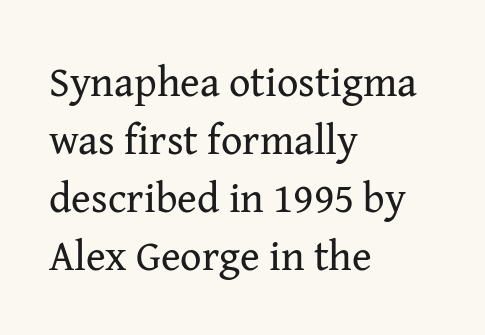
The typography opts for an upright posture over an oblique one. Notice how the passage keeps a crisp vertical edge on the left only. Stems and bowls with no extra thickness — not bold. The string is rendered with underlining switched off.
